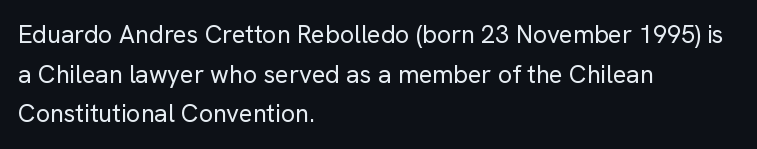
The image shows 25 px text type, upright; set left-aligned, normal line spacing (1.59x), normal letter spacing, not underlined.
